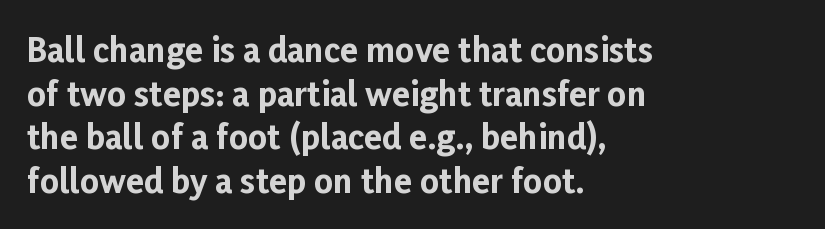
Q: Is the text bold? A: Yes.
Q: Is the text italic (slanted)? A: No, it is upright.
Q: Is the typeface a serif or a sans-serif typeface? A: Sans-serif.
Q: Is the text underlined? A: No.
Q: How is the paragraph aligned? A: Left-aligned.
Q: Is the spacing between letters normal or unusually wide? A: Normal.
Q: Is the spacing between lines tight, normal or loose? A: Normal.
Q: Width (condensed, normal, or wide)? A: Normal.
Q: Stroke contrast? A: Low.
Q: x-height? A: Medium.
Q: Monospaced? A: No.
